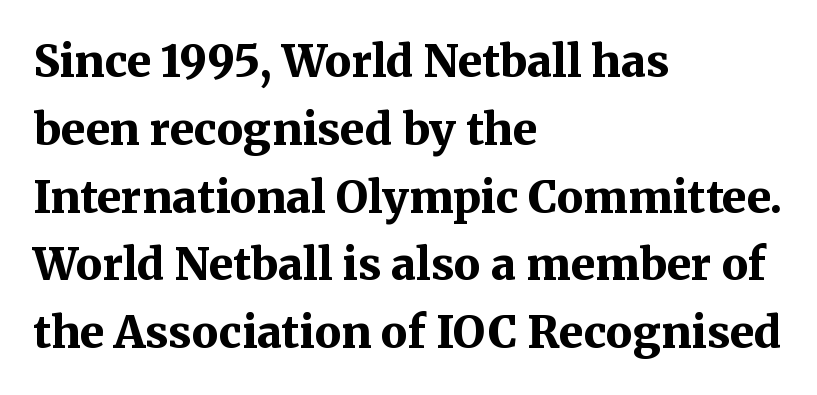
The image shows 44 px bold serif type, upright; set left-aligned, normal line spacing (1.54x), normal letter spacing, not underlined; medium stroke contrast and a medium x-height.
